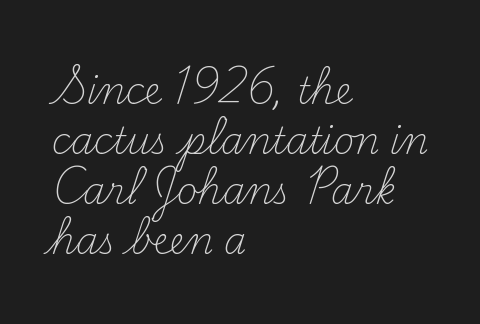
{"bold": "no", "weight": "light", "width": "normal", "stroke_contrast": "medium", "x_height": "small", "monospaced": "no", "underline": "no", "align": "left", "line_spacing": "normal", "line_spacing_ratio": 1.39, "letter_spacing": "normal", "letter_spacing_em": 0.0, "glyph_px": 36}
